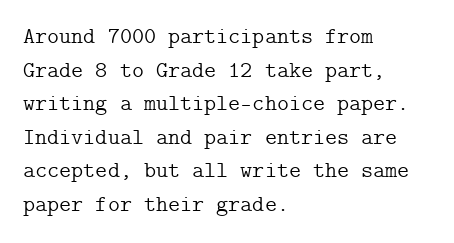
The image shows 23 px text type, upright; set left-aligned, normal line spacing (1.46x), normal letter spacing, not underlined.
